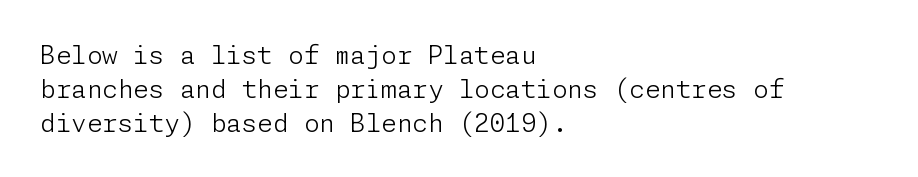
Q: Is the text bold? A: No.
Q: Is the text italic (slanted)? A: No, it is upright.
Q: Is the text underlined? A: No.
Q: How is the paragraph aligned? A: Left-aligned.
Q: Is the spacing between letters normal or unusually wide? A: Normal.
Q: Is the spacing between lines tight, normal or loose? A: Normal.
